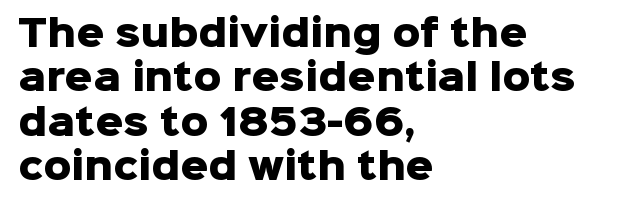
You could call the tracking neutral — neither tight nor loose. The specimen reads as upright at a glance. Does the weight exceed regular? Yes, all the way to bold. Quick note: interline space is typical. Spacing verdict: proportional, widths tailored to each character. A bare baseline throughout the passage.
